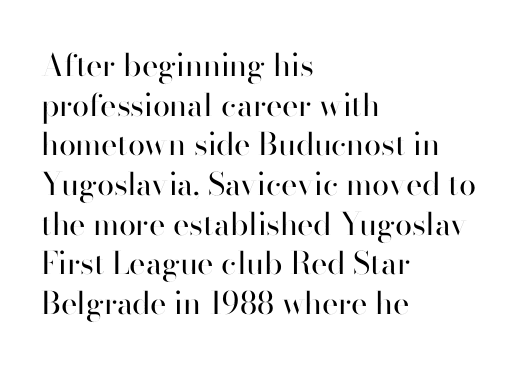
The image shows 31 px regular-weight sans-serif type, upright; set left-aligned, normal line spacing (1.28x), normal letter spacing, not underlined; high stroke contrast and a small x-height.
